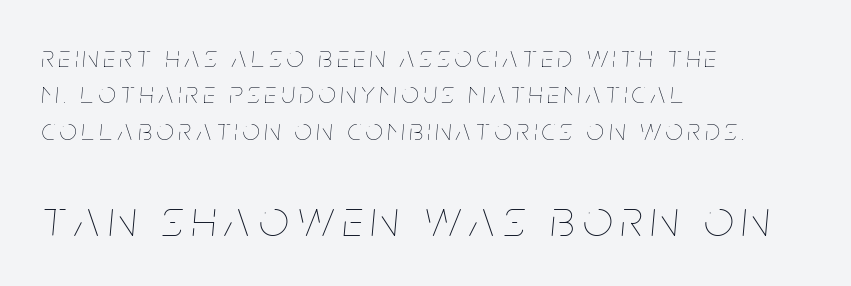
Q: Is the text bold? A: No.
Q: Is the text italic (slanted)? A: Yes, it leans right by about 5 degrees.
Q: Is the text underlined? A: No.
Q: How is the paragraph aligned? A: Left-aligned.
Q: Which block of text is set in a larger size, the first (top) or the second (bottom)? A: The second (bottom) one.
Q: Width (condensed, normal, or wide)? A: Condensed.
Q: Stroke contrast? A: Low.
Q: x-height? A: Large.
Q: Monospaced? A: No.
